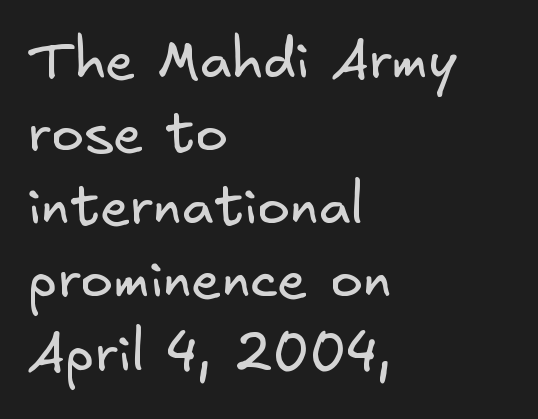
{"serif": "no", "bold": "no", "weight": "regular", "width": "normal", "stroke_contrast": "low", "x_height": "small", "underline": "no", "align": "left", "line_spacing": "normal", "line_spacing_ratio": 1.33, "letter_spacing": "normal", "letter_spacing_em": 0.0, "glyph_px": 55}
